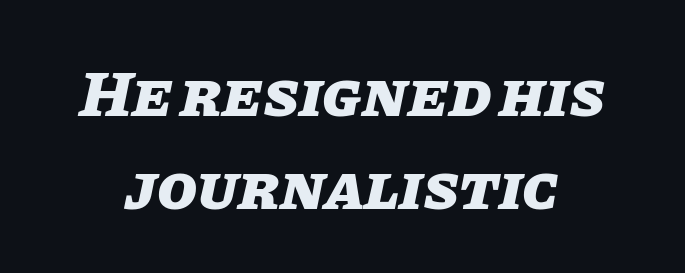
Here the glyphs are tracked normally, forming tight word shapes. Looks like regular typesetting: each glyph gets only the width it needs. Glance below the letters and you will spot only blank space. Summary of vertical rhythm: regular, with standard interline spacing. There's an unmistakable incline to the writing here. Heft: maximum for text — a bold.
